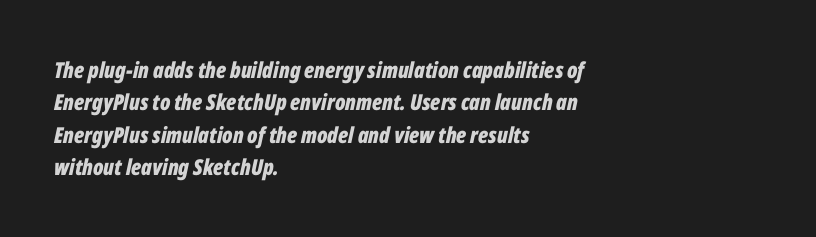
{"italic": "yes", "lean": "right", "slant_degrees": 12, "bold": "yes", "underline": "no", "align": "left", "line_spacing": "normal", "line_spacing_ratio": 1.47, "letter_spacing": "normal", "letter_spacing_em": 0.0, "glyph_px": 22}
